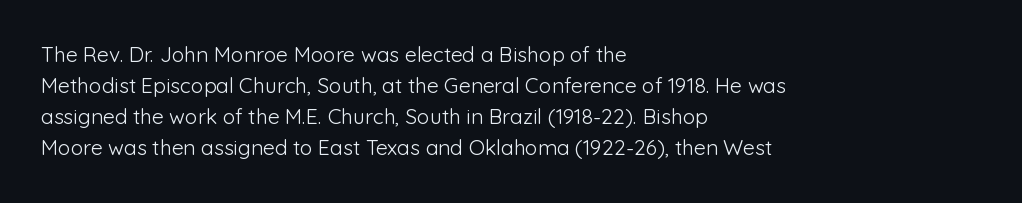
Q: Is the text bold? A: No.
Q: Is the text italic (slanted)? A: No, it is upright.
Q: Is the text underlined? A: No.
Q: How is the paragraph aligned? A: Left-aligned.
Q: Is the spacing between letters normal or unusually wide? A: Normal.
Q: Is the spacing between lines tight, normal or loose? A: Normal.
